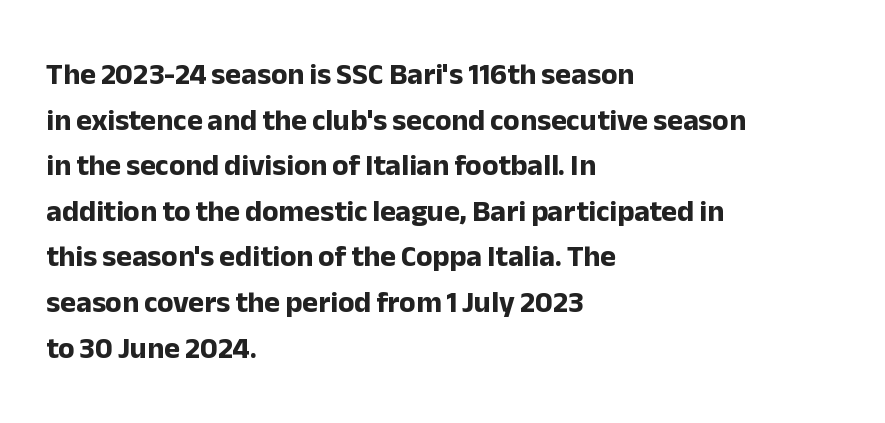
{"serif": "no", "italic": "no", "bold": "yes", "weight": "bold", "width": "normal", "stroke_contrast": "low", "x_height": "medium", "monospaced": "no", "underline": "no", "align": "left", "line_spacing": "normal", "line_spacing_ratio": 1.52, "letter_spacing": "normal", "letter_spacing_em": 0.0, "glyph_px": 30}
